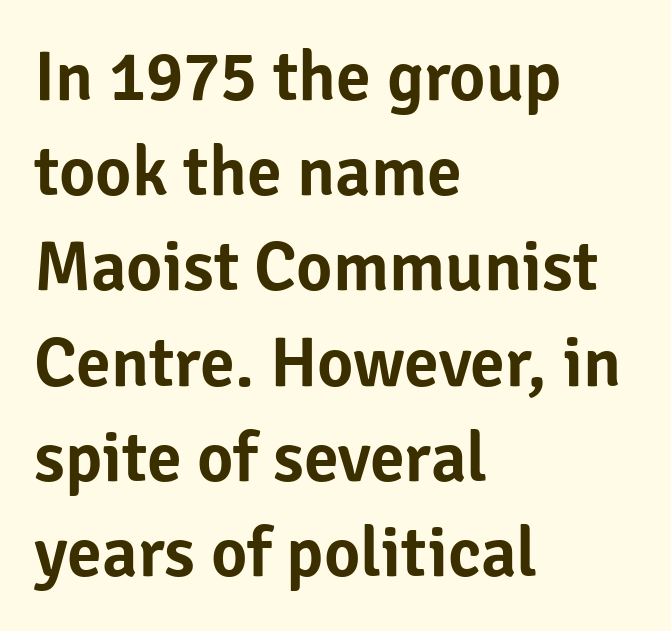
The image shows 70 px sans-serif type, upright; set left-aligned, normal line spacing (1.36x), normal letter spacing, not underlined; low stroke contrast and a medium x-height.
